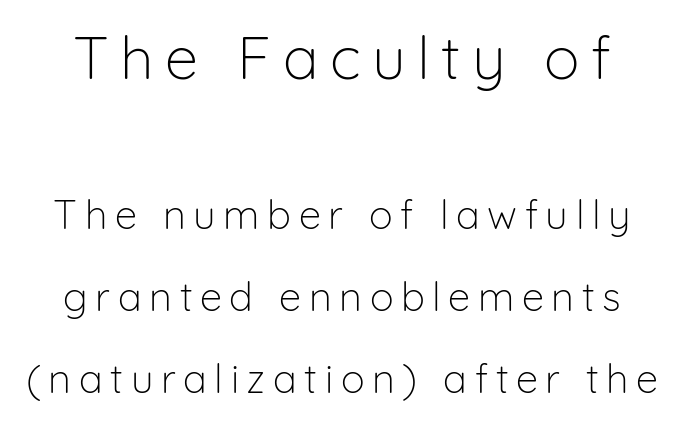
Q: Is the text bold? A: No.
Q: Is the text italic (slanted)? A: No, it is upright.
Q: Is the typeface a serif or a sans-serif typeface? A: Sans-serif.
Q: Is the text underlined? A: No.
Q: Is the spacing between lines tight, normal or loose? A: Loose.
Q: Which block of text is set in a larger size, the first (top) or the second (bottom)? A: The first (top) one.
Q: Width (condensed, normal, or wide)? A: Normal.
Q: Stroke contrast? A: Low.
Q: x-height? A: Medium.
Q: Monospaced? A: No.
